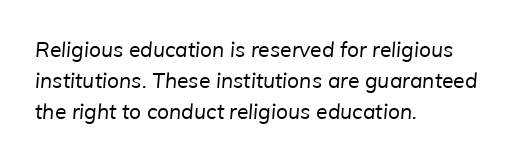
Q: Is the text bold? A: No.
Q: Is the text underlined? A: No.
Q: How is the paragraph aligned? A: Left-aligned.
Q: Is the spacing between letters normal or unusually wide? A: Normal.
Q: Is the spacing between lines tight, normal or loose? A: Normal.
